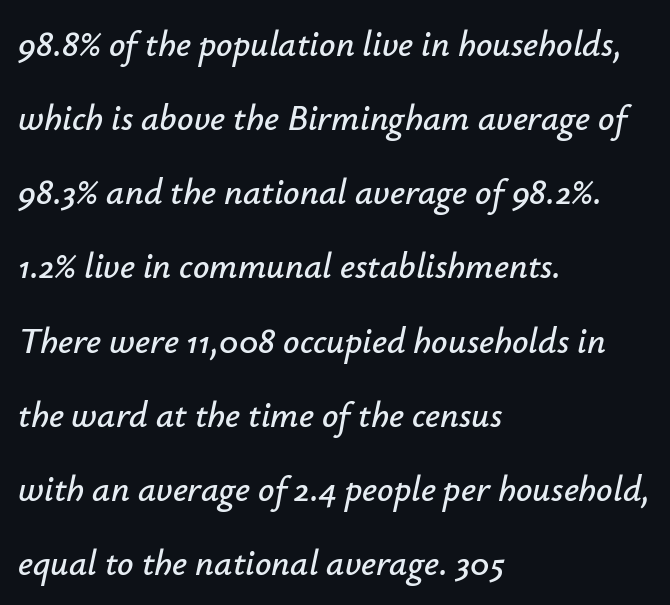
The image shows 36 px text type, italic (leaning right); set left-aligned, loose line spacing (2.06x), normal letter spacing, not underlined; low stroke contrast and a small x-height.
